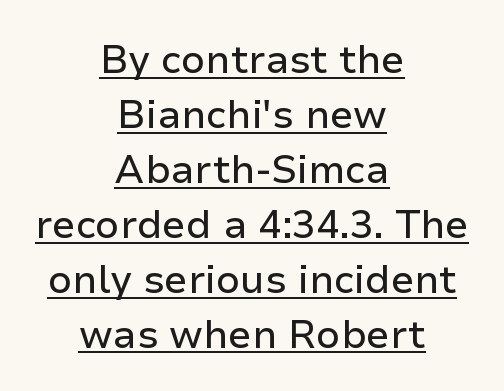
The image shows 39 px sans-serif type, upright; set centered, normal line spacing (1.41x), normal letter spacing, underlined; low stroke contrast and a medium x-height.
